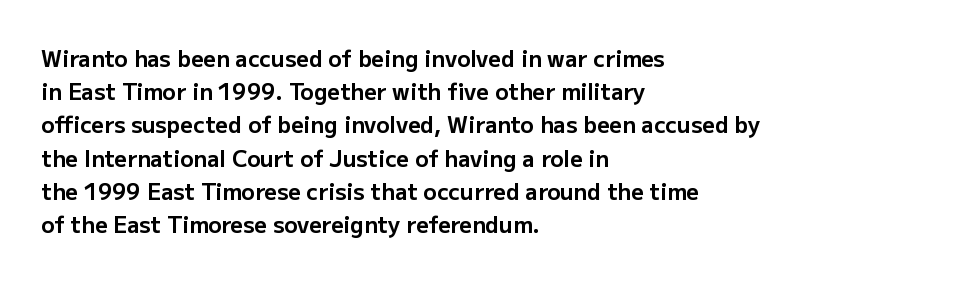
The image shows 22 px bold type, upright; set left-aligned, normal line spacing (1.51x), normal letter spacing, not underlined.
